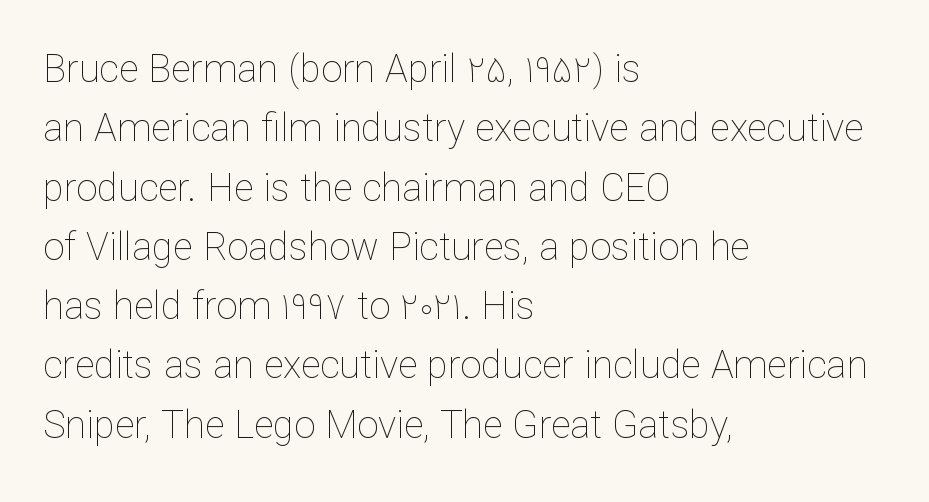
{"italic": "no", "bold": "no", "weight": "thin", "width": "normal", "stroke_contrast": "low", "x_height": "medium", "monospaced": "no", "underline": "no", "align": "left", "line_spacing": "normal", "line_spacing_ratio": 1.56, "letter_spacing": "normal", "letter_spacing_em": 0.0, "glyph_px": 38}
